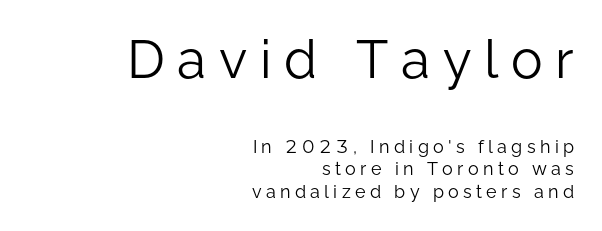
The image shows 53 px light sans-serif type, upright; set right-aligned, line spacing 1.24x, unusually wide letter spacing (+0.24 em), not underlined; the first (top) block is 2.94x larger; low stroke contrast and a medium x-height.
